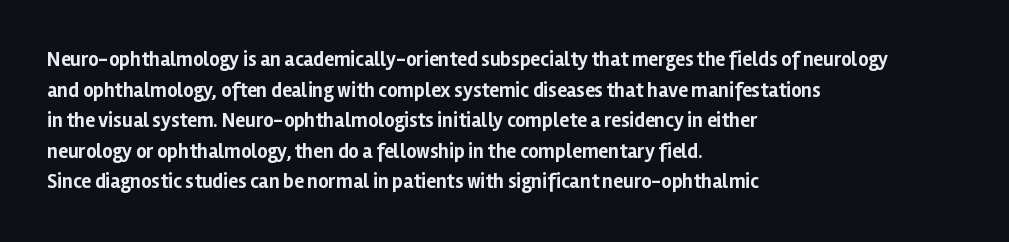
{"italic": "no", "bold": "yes", "underline": "no", "align": "left", "line_spacing": "normal", "line_spacing_ratio": 1.53, "letter_spacing": "normal", "letter_spacing_em": 0.0, "glyph_px": 20}
